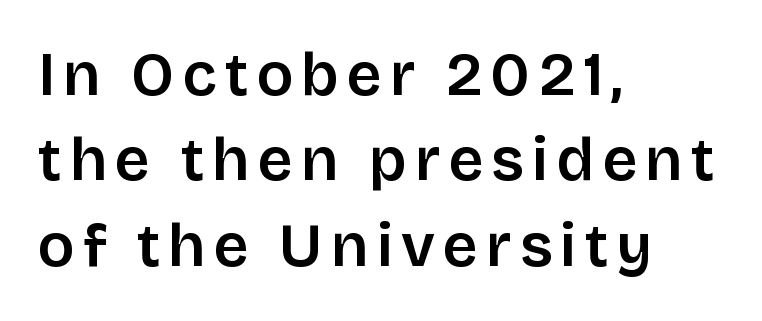
The image shows 61 px semibold sans-serif type, upright; set left-aligned, normal line spacing (1.4x), not underlined; low stroke contrast and a large x-height.
